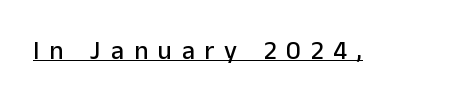
Beneath each row of characters lies a ruled line. Caption: expanded tracking, letters set apart. A typesetter would mark this as roman, not italic.
